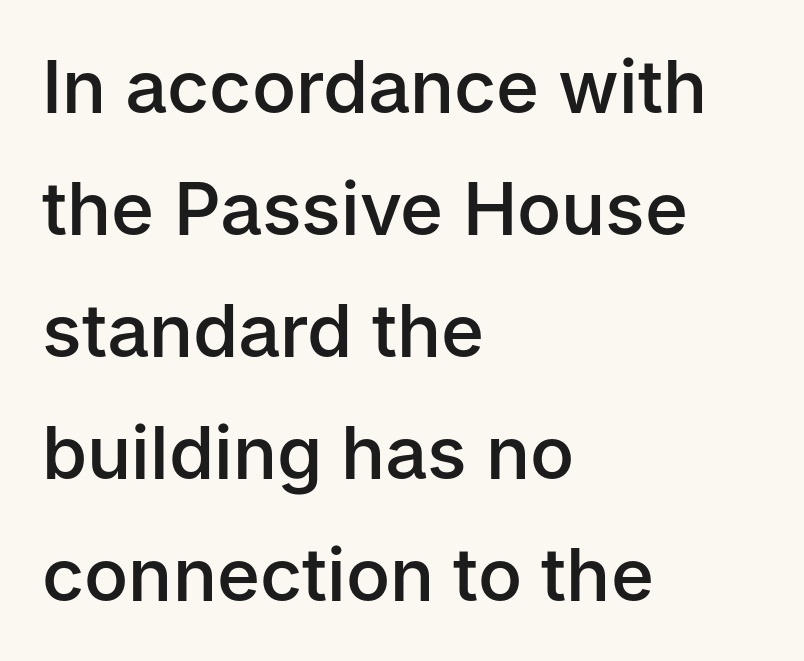
Q: Is the text bold? A: Semi-bold.
Q: Is the text italic (slanted)? A: No, it is upright.
Q: Is the typeface a serif or a sans-serif typeface? A: Sans-serif.
Q: Is the text underlined? A: No.
Q: How is the paragraph aligned? A: Left-aligned.
Q: Is the spacing between letters normal or unusually wide? A: Normal.
Q: Is the spacing between lines tight, normal or loose? A: Normal.
Q: Width (condensed, normal, or wide)? A: Normal.
Q: Stroke contrast? A: Low.
Q: x-height? A: Medium.
Q: Monospaced? A: No.
